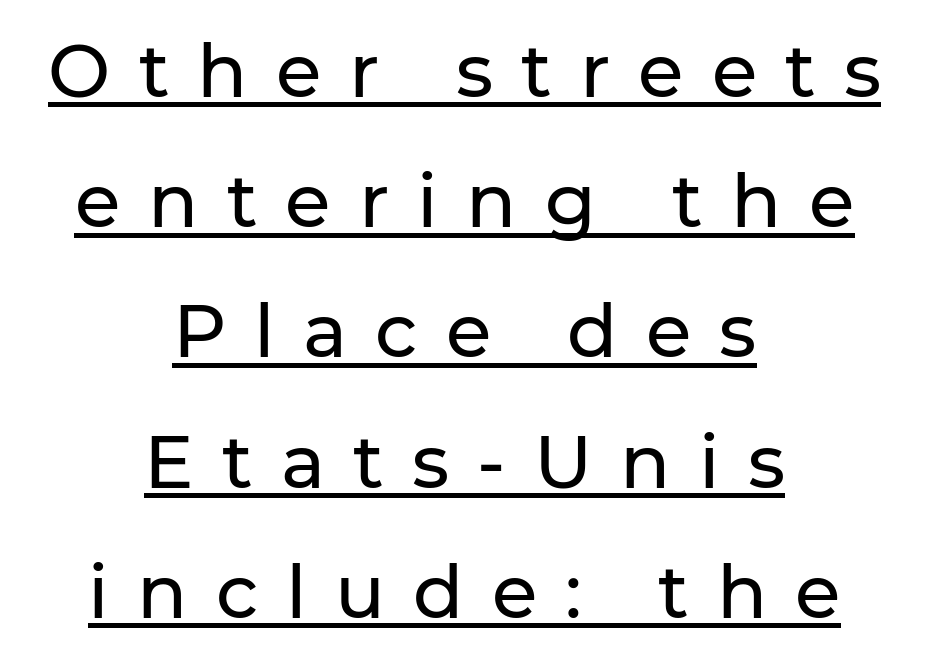
The image shows 74 px sans-serif type, upright; set centered, line spacing 1.76x, unusually wide letter spacing (+0.38 em), underlined; low stroke contrast and a medium x-height.
